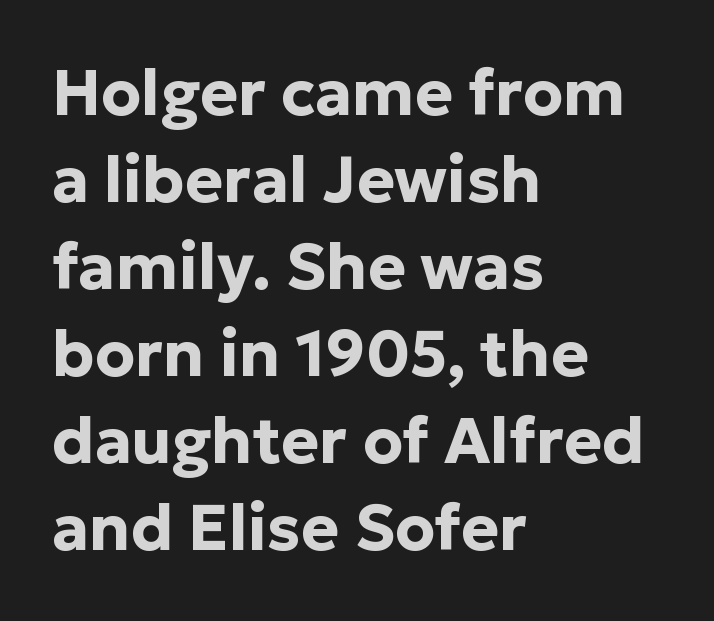
Q: Is the text bold? A: Yes.
Q: Is the text italic (slanted)? A: No, it is upright.
Q: Is the typeface a serif or a sans-serif typeface? A: Sans-serif.
Q: Is the text underlined? A: No.
Q: How is the paragraph aligned? A: Left-aligned.
Q: Is the spacing between letters normal or unusually wide? A: Normal.
Q: Is the spacing between lines tight, normal or loose? A: Normal.
Q: Width (condensed, normal, or wide)? A: Normal.
Q: Stroke contrast? A: Low.
Q: x-height? A: Medium.
Q: Monospaced? A: No.
